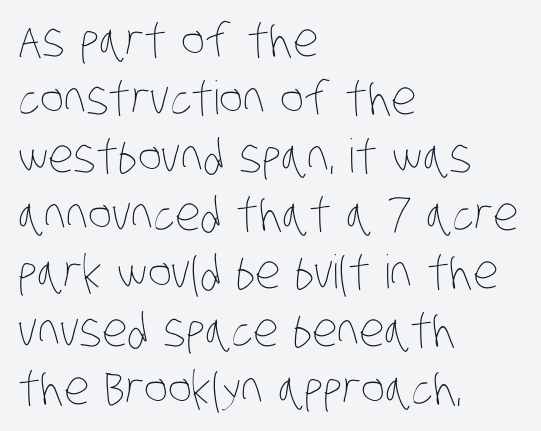
The image shows 46 px thin, condensed type; set left-aligned, normal line spacing (1.26x), normal letter spacing, not underlined; low stroke contrast and a large x-height.
